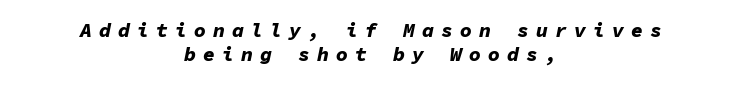
The image shows 20 px bold type, italic (leaning right); set centered, line spacing 1.22x, unusually wide letter spacing (+0.35 em), not underlined.
